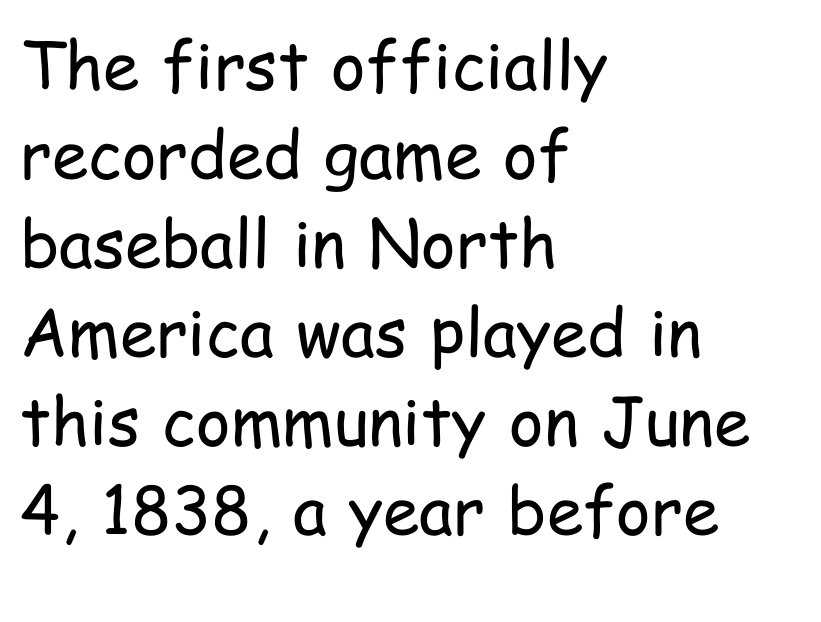
The image shows 66 px regular-weight, condensed sans-serif type, upright; set left-aligned, normal line spacing (1.35x), normal letter spacing, not underlined; low stroke contrast and a medium x-height.
